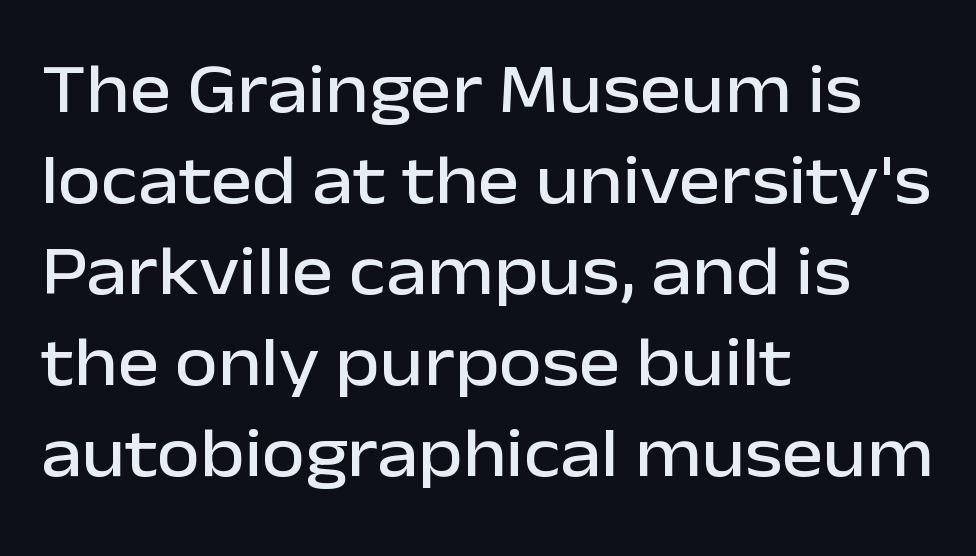
The letters sit at their default tracking, neither squeezed nor spread. Nobody drew a line under any word here. The characters display no serif detailing; their extremities are plain. This rendering uses left alignment, leaving the right contour irregular. Upright lettering throughout. Here the designer chose a conventional face with non-uniform glyph widths.
